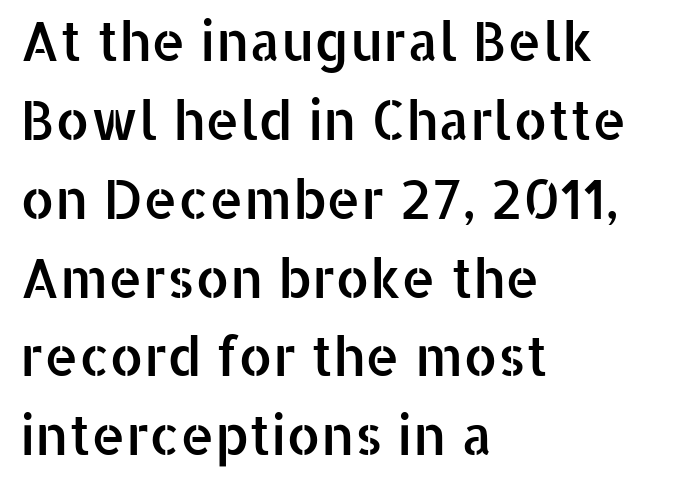
The image shows 54 px sans-serif type, upright; set left-aligned, normal line spacing (1.46x), normal letter spacing, not underlined; low stroke contrast and a medium x-height.
